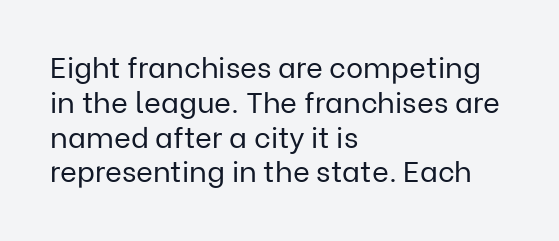
The image shows 29 px regular-weight sans-serif type, upright; set left-aligned, line spacing 1.2x, normal letter spacing, not underlined; low stroke contrast and a medium x-height.
